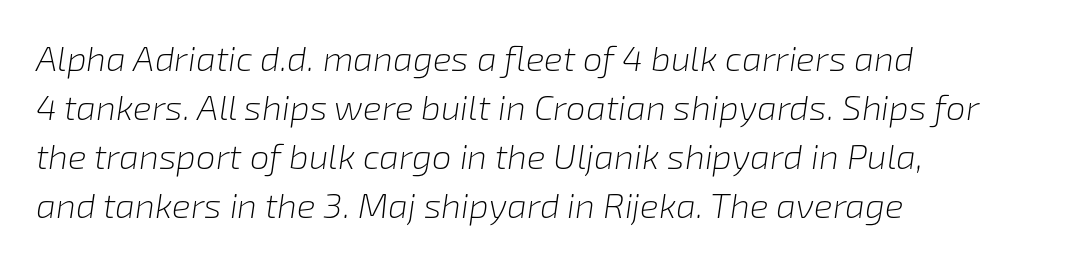
Short note: letters normally spaced. The font is comparable to plain body text, perhaps lighter. Every row of glyphs begins at an identical x-position on the left. The letters advance in unequal steps, a hallmark of proportional type. The typography opts for an oblique posture over an upright one.
